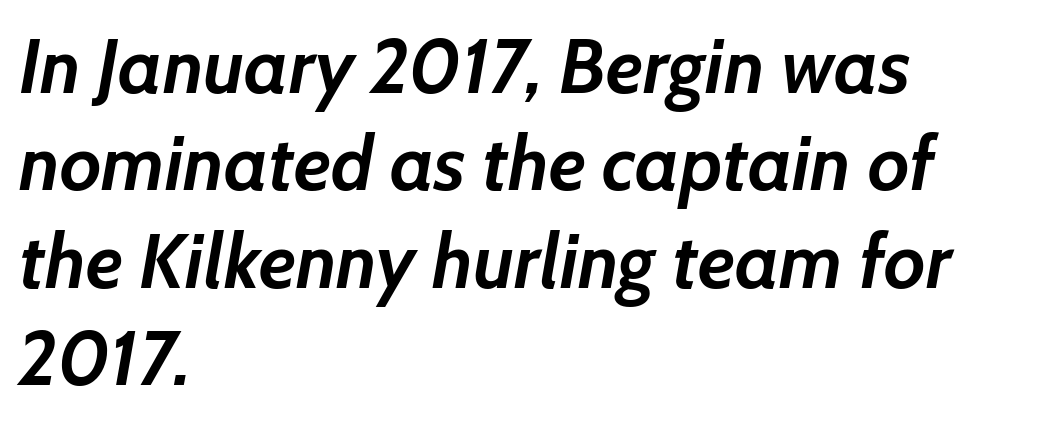
{"italic": "yes", "lean": "right", "slant_degrees": 7, "bold": "yes", "weight": "semibold", "width": "normal", "stroke_contrast": "low", "x_height": "medium", "monospaced": "no", "underline": "no", "align": "left", "line_spacing": "normal", "line_spacing_ratio": 1.28, "letter_spacing": "normal", "letter_spacing_em": 0.0, "glyph_px": 76}
